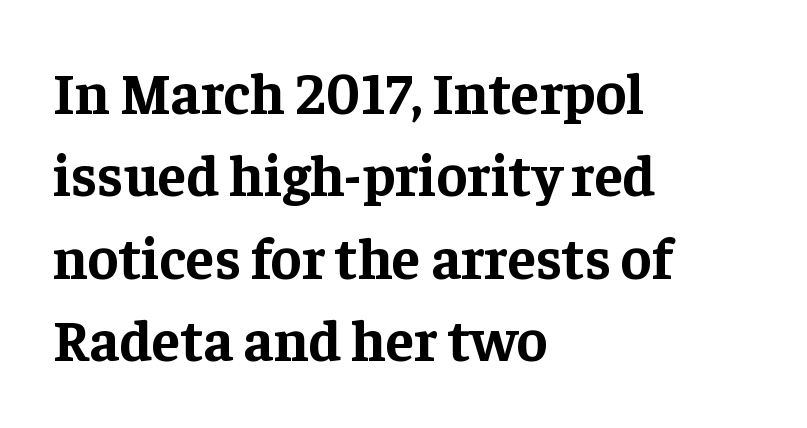
{"serif": "yes", "italic": "no", "bold": "yes", "weight": "bold", "width": "normal", "stroke_contrast": "low", "x_height": "medium", "monospaced": "no", "underline": "no", "align": "left", "line_spacing": "normal", "line_spacing_ratio": 1.42, "letter_spacing": "normal", "letter_spacing_em": 0.0, "glyph_px": 58}
